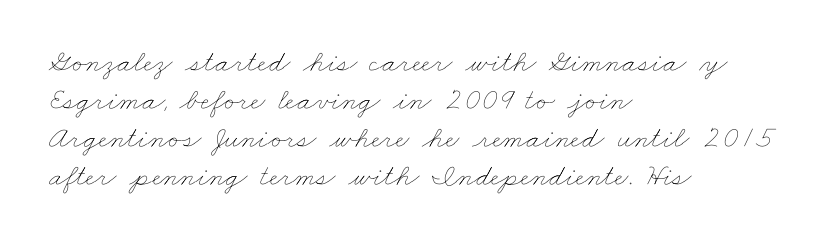
{"bold": "no", "weight": "thin", "width": "wide", "stroke_contrast": "low", "x_height": "small", "monospaced": "no", "underline": "no", "align": "left", "line_spacing_ratio": 1.23, "letter_spacing": "normal", "letter_spacing_em": 0.0, "glyph_px": 31}
